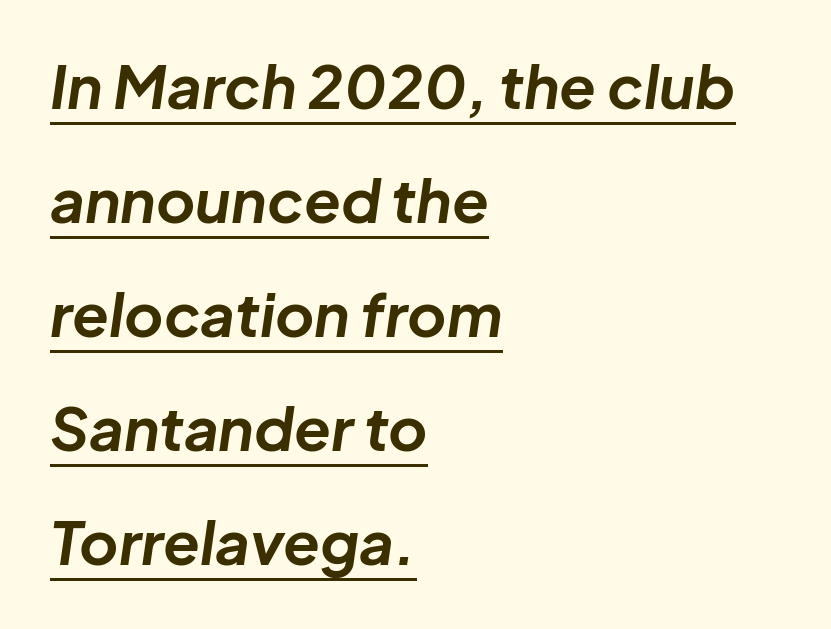
The image shows 60 px bold type, italic (leaning right); set left-aligned, loose line spacing (1.9x), normal letter spacing, underlined; low stroke contrast and a medium x-height.
